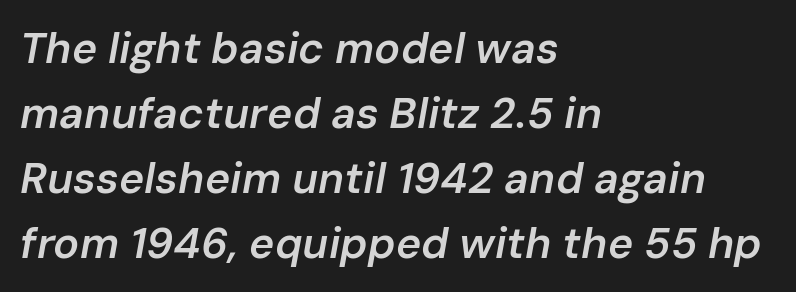
Q: Is the text bold? A: Semi-bold.
Q: Is the text italic (slanted)? A: Yes, it leans right by about 10 degrees.
Q: Is the text underlined? A: No.
Q: How is the paragraph aligned? A: Left-aligned.
Q: Is the spacing between letters normal or unusually wide? A: Normal.
Q: Is the spacing between lines tight, normal or loose? A: Normal.
Q: Width (condensed, normal, or wide)? A: Normal.
Q: Stroke contrast? A: Low.
Q: x-height? A: Medium.
Q: Monospaced? A: No.
